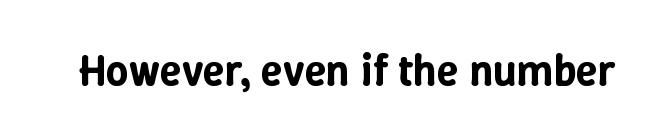
The image shows 44 px text type, upright; set normal letter spacing, not underlined; low stroke contrast and a medium x-height.
